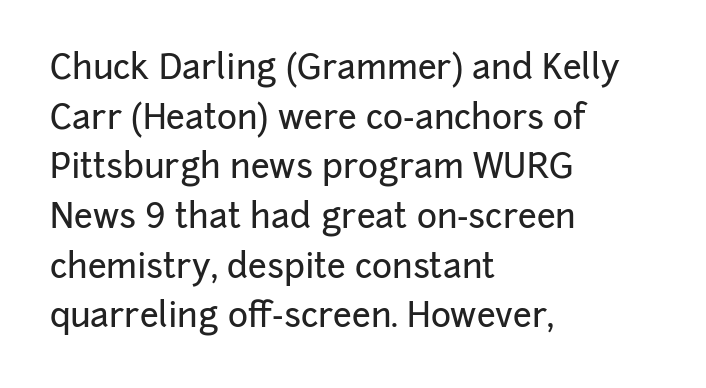
Q: Is the text italic (slanted)? A: No, it is upright.
Q: Is the typeface a serif or a sans-serif typeface? A: Sans-serif.
Q: Is the text underlined? A: No.
Q: How is the paragraph aligned? A: Left-aligned.
Q: Is the spacing between letters normal or unusually wide? A: Normal.
Q: Is the spacing between lines tight, normal or loose? A: Normal.
Q: Width (condensed, normal, or wide)? A: Normal.
Q: Stroke contrast? A: Low.
Q: x-height? A: Medium.
Q: Monospaced? A: No.
